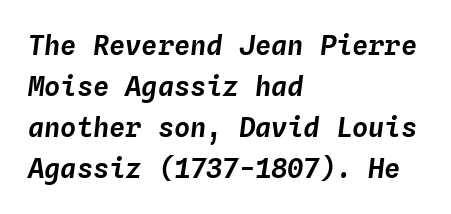
Q: Is the text italic (slanted)? A: Yes, it leans right by about 4 degrees.
Q: Is the text underlined? A: No.
Q: How is the paragraph aligned? A: Left-aligned.
Q: Is the spacing between letters normal or unusually wide? A: Normal.
Q: Is the spacing between lines tight, normal or loose? A: Normal.
